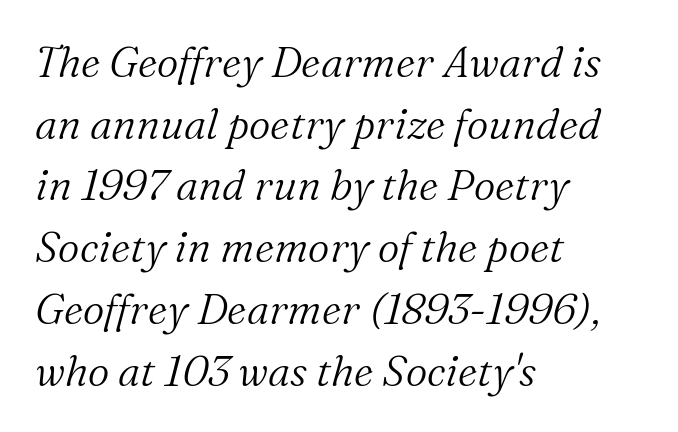
Only glyphs here, with clear space below each row. Letters have the restrained weight of plain body copy at most. The typeface chosen for these lines features serifs. Characters follow at the spacing the type designer built in. Here the designer chose a conventional face with non-uniform glyph widths. The face used here has a pronounced slope to its letters.
